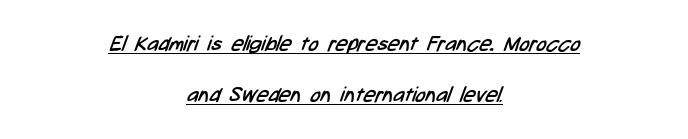
{"bold": "no", "underline": "yes", "align": "center", "line_spacing": "loose", "line_spacing_ratio": 2.41, "letter_spacing": "normal", "letter_spacing_em": 0.0, "glyph_px": 21}
